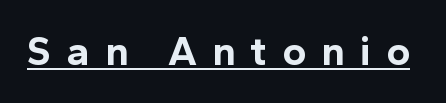
The image shows 41 px bold sans-serif type, upright; set unusually wide letter spacing (+0.37 em), underlined; a medium x-height.
